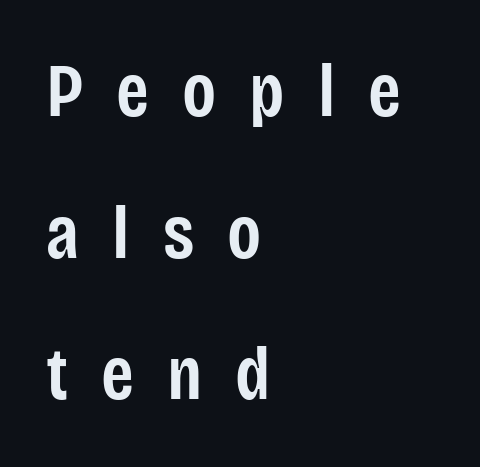
Spacing verdict: proportional, widths tailored to each character. Weight: semibold (demi). The characters display no serif detailing; their extremities are plain. Line beginnings align vertically; line endings do not.
